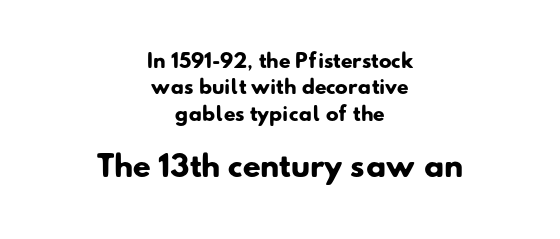
Q: Is the text bold? A: Yes.
Q: Is the typeface a serif or a sans-serif typeface? A: Sans-serif.
Q: Is the text underlined? A: No.
Q: How is the paragraph aligned? A: Centered.
Q: Is the spacing between letters normal or unusually wide? A: Normal.
Q: Is the spacing between lines tight, normal or loose? A: Normal.
Q: Which block of text is set in a larger size, the first (top) or the second (bottom)? A: The second (bottom) one.
Q: Width (condensed, normal, or wide)? A: Normal.
Q: Stroke contrast? A: Low.
Q: x-height? A: Small.
Q: Monospaced? A: No.
